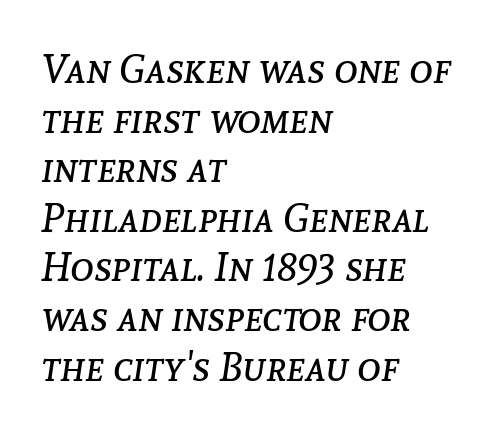
{"italic": "yes", "lean": "right", "slant_degrees": 8, "bold": "no", "weight": "regular", "width": "normal", "stroke_contrast": "low", "x_height": "medium", "monospaced": "no", "underline": "no", "align": "left", "line_spacing_ratio": 1.24, "letter_spacing": "normal", "letter_spacing_em": 0.0, "glyph_px": 40}
